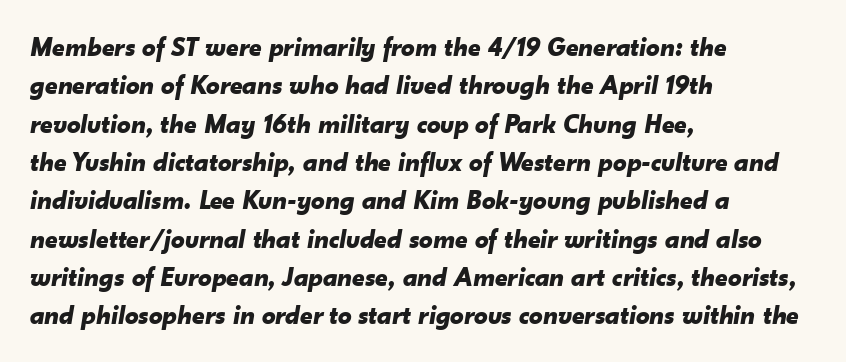
Q: Is the text bold? A: Yes.
Q: Is the text italic (slanted)? A: Yes, it leans right by about 10 degrees.
Q: Is the text underlined? A: No.
Q: How is the paragraph aligned? A: Left-aligned.
Q: Is the spacing between letters normal or unusually wide? A: Normal.
Q: Is the spacing between lines tight, normal or loose? A: Normal.
